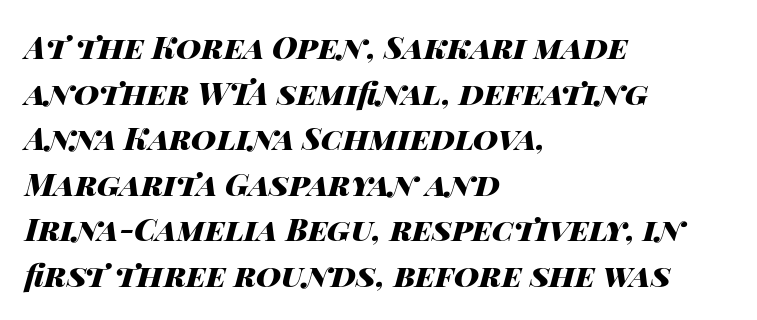
The image shows 31 px heavy, wide type, italic (leaning right); set left-aligned, normal line spacing (1.47x), normal letter spacing, not underlined; high stroke contrast and a large x-height.
